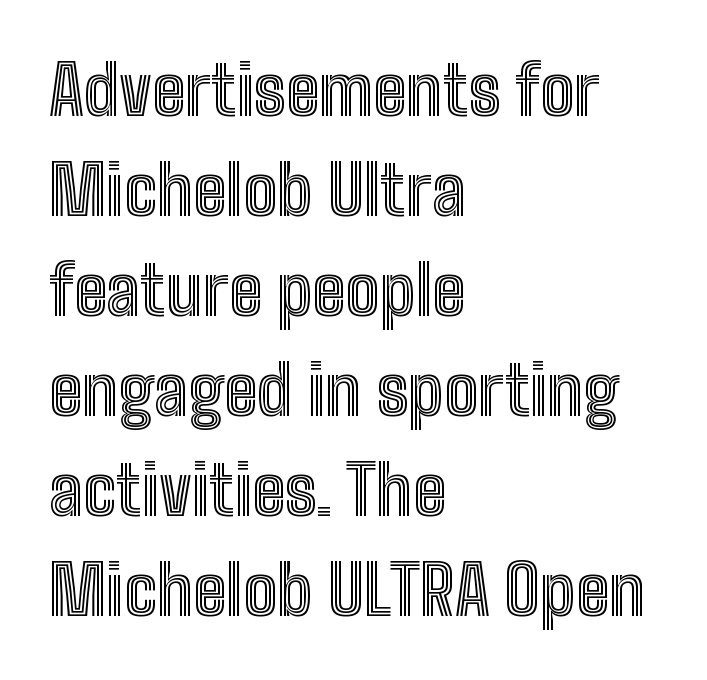
{"italic": "no", "width": "condensed", "x_height": "medium", "monospaced": "no", "underline": "no", "align": "left", "line_spacing": "normal", "line_spacing_ratio": 1.47, "letter_spacing": "normal", "letter_spacing_em": 0.0, "glyph_px": 68}
